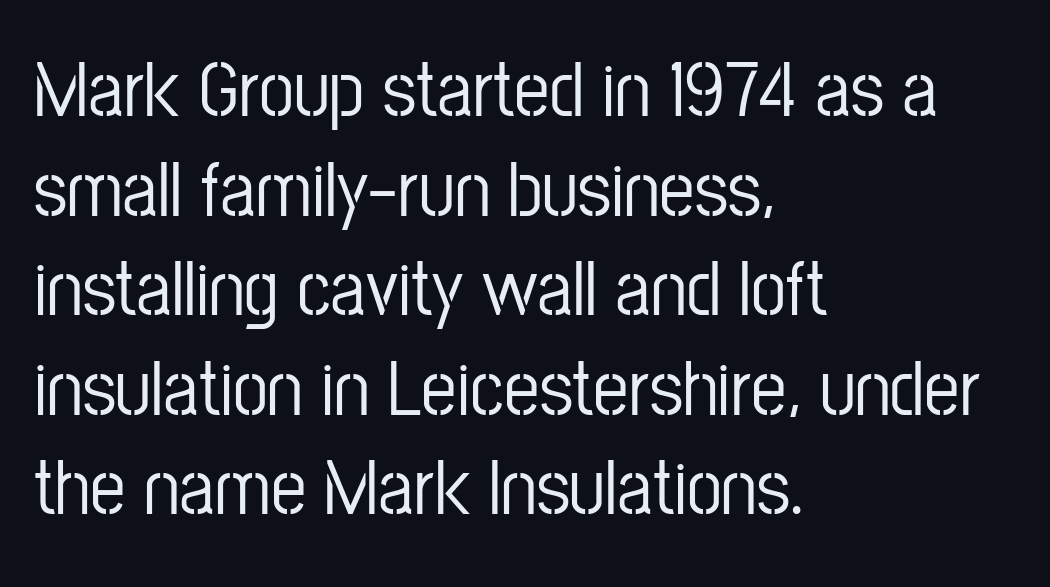
{"serif": "no", "italic": "no", "width": "condensed", "stroke_contrast": "low", "x_height": "medium", "monospaced": "no", "underline": "no", "align": "left", "line_spacing": "normal", "line_spacing_ratio": 1.26, "letter_spacing": "normal", "letter_spacing_em": 0.0, "glyph_px": 79}
